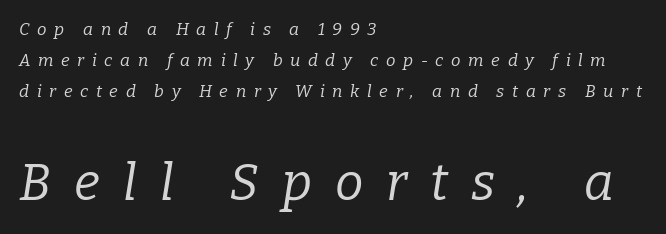
Type without underlining. Posture: slanted. Stem width sits at or under what a default text font uses. Words appear elongated and porous because spacing is wide. I'd call this a serif setting — the letters wear small feet.
